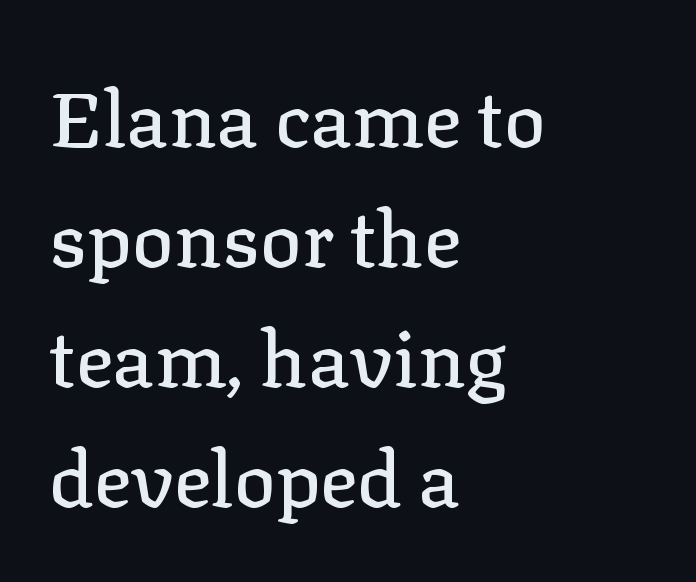
{"serif": "yes", "italic": "no", "width": "normal", "stroke_contrast": "low", "x_height": "medium", "monospaced": "no", "underline": "no", "align": "left", "line_spacing": "normal", "line_spacing_ratio": 1.54, "letter_spacing": "normal", "letter_spacing_em": 0.0, "glyph_px": 78}
